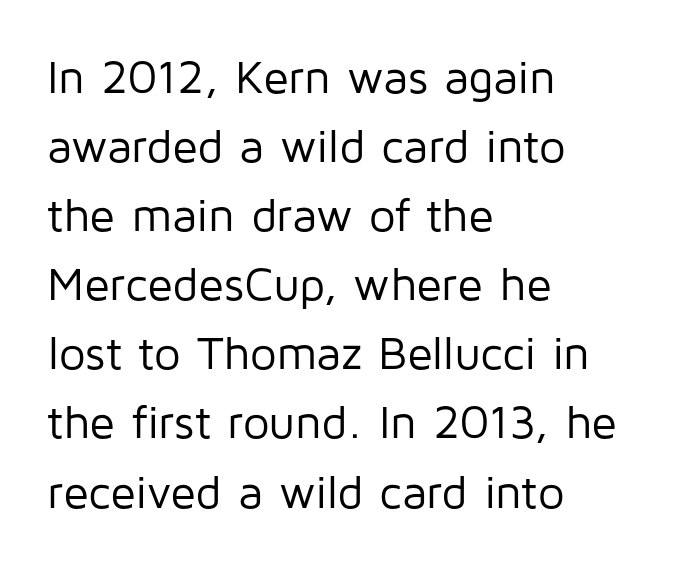
Leading: standard. Examine the stroke ends and you'll find no serifs. Spacing verdict: proportional, widths tailored to each character. Vertical strokes here are truly vertical. The lines are quadded left.
